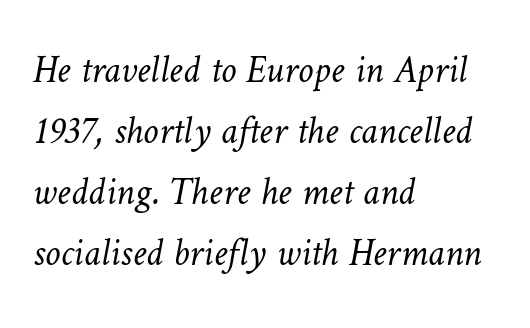
The image shows 39 px light type; set left-aligned, normal line spacing (1.56x), normal letter spacing, not underlined; low stroke contrast and a medium x-height.
